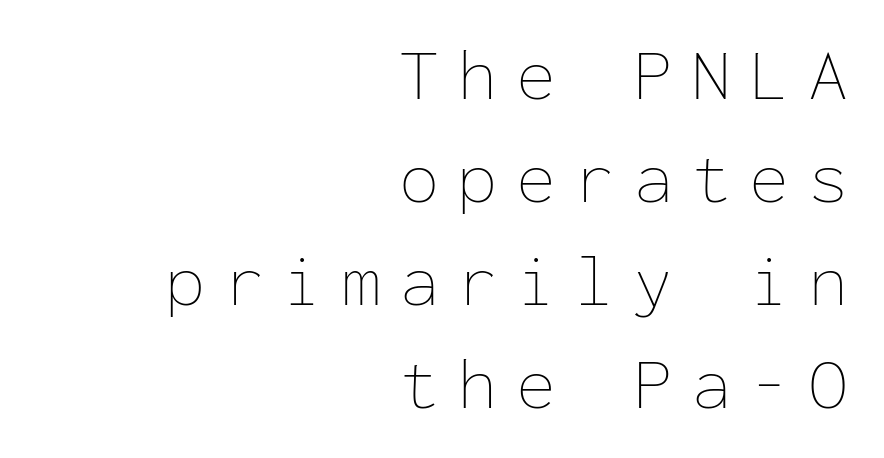
Q: Is the text bold? A: No.
Q: Is the text italic (slanted)? A: No, it is upright.
Q: Is the text underlined? A: No.
Q: How is the paragraph aligned? A: Right-aligned.
Q: Is the spacing between letters normal or unusually wide? A: Unusually wide.
Q: Is the spacing between lines tight, normal or loose? A: Normal.
Q: Width (condensed, normal, or wide)? A: Normal.
Q: Stroke contrast? A: Low.
Q: x-height? A: Medium.
Q: Monospaced? A: Yes.
